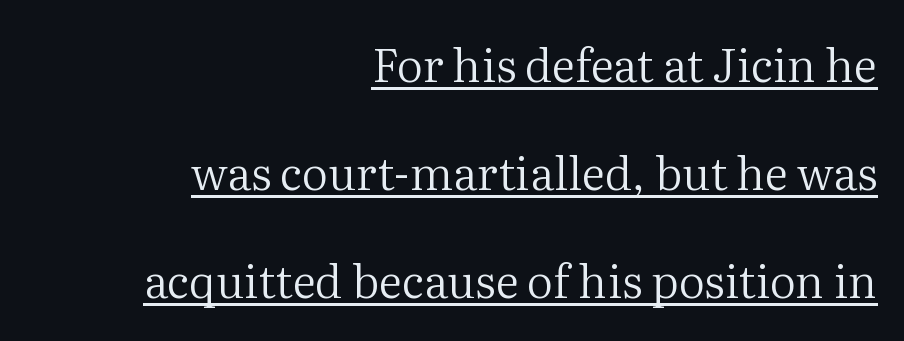
The image shows 46 px regular-weight serif type, upright; set right-aligned, loose line spacing (2.35x), normal letter spacing, underlined; medium stroke contrast and a medium x-height.
